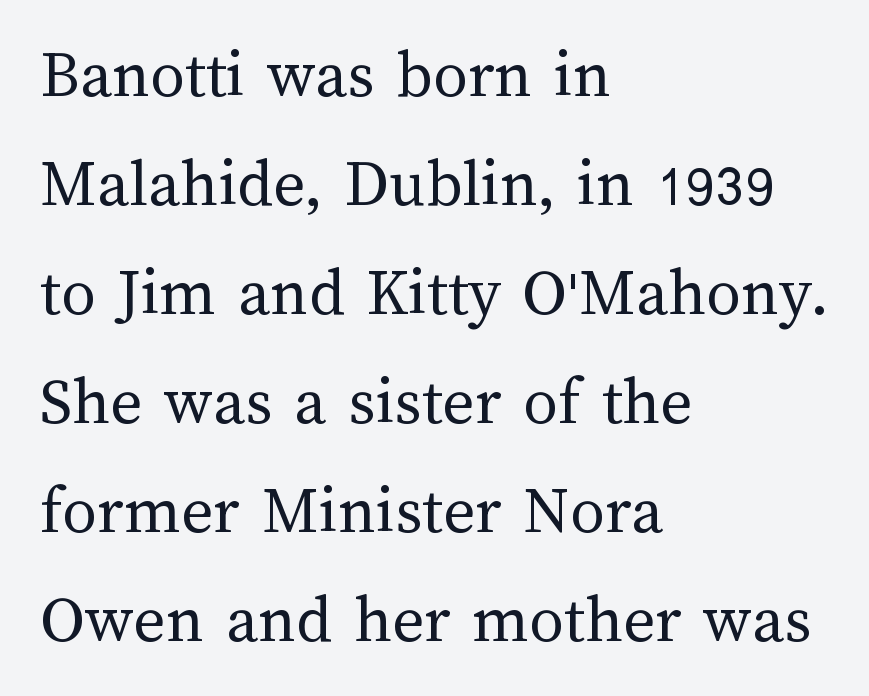
Q: Is the text bold? A: No.
Q: Is the text italic (slanted)? A: No, it is upright.
Q: Is the text underlined? A: No.
Q: How is the paragraph aligned? A: Left-aligned.
Q: Is the spacing between letters normal or unusually wide? A: Normal.
Q: Is the spacing between lines tight, normal or loose? A: Normal.
Q: Width (condensed, normal, or wide)? A: Normal.
Q: Stroke contrast? A: Medium.
Q: x-height? A: Medium.
Q: Monospaced? A: No.
